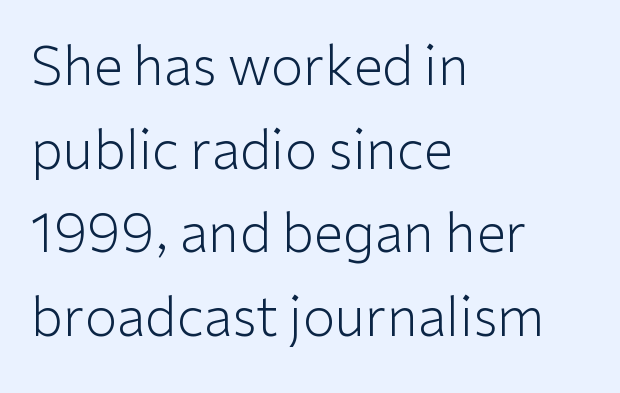
Q: Is the text bold? A: No.
Q: Is the text italic (slanted)? A: No, it is upright.
Q: Is the typeface a serif or a sans-serif typeface? A: Sans-serif.
Q: Is the text underlined? A: No.
Q: How is the paragraph aligned? A: Left-aligned.
Q: Is the spacing between letters normal or unusually wide? A: Normal.
Q: Is the spacing between lines tight, normal or loose? A: Normal.
Q: Width (condensed, normal, or wide)? A: Normal.
Q: Stroke contrast? A: Low.
Q: x-height? A: Medium.
Q: Monospaced? A: No.
